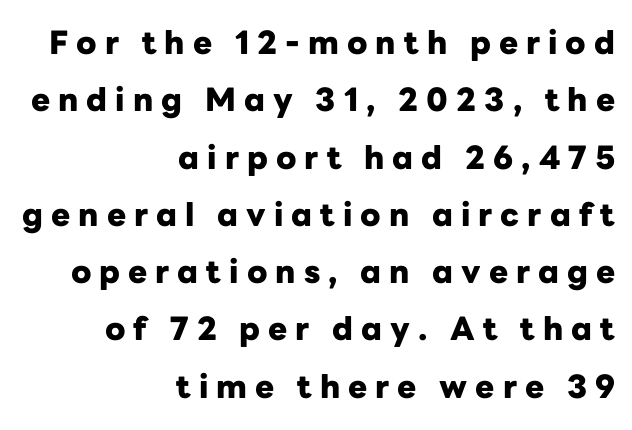
{"serif": "no", "italic": "no", "bold": "yes", "weight": "heavy", "width": "normal", "stroke_contrast": "low", "x_height": "medium", "monospaced": "no", "underline": "no", "align": "right", "line_spacing_ratio": 1.79, "letter_spacing": "wide", "letter_spacing_em": 0.25, "glyph_px": 32}
